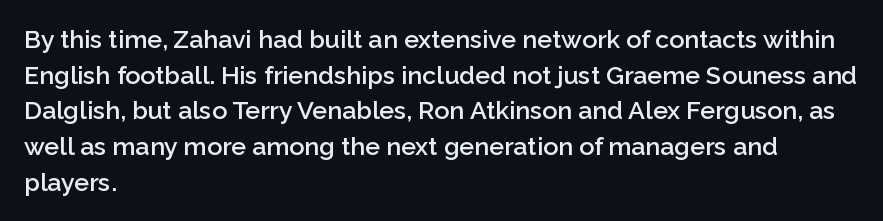
{"italic": "no", "bold": "semi", "underline": "no", "align": "left", "line_spacing": "normal", "line_spacing_ratio": 1.43, "letter_spacing": "normal", "letter_spacing_em": 0.0, "glyph_px": 25}
